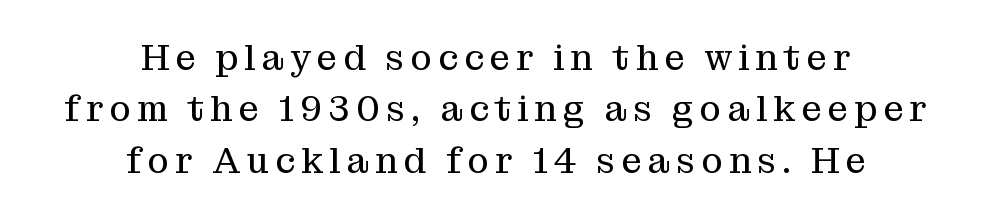
Q: Is the text bold? A: No.
Q: Is the text italic (slanted)? A: No, it is upright.
Q: Is the typeface a serif or a sans-serif typeface? A: Serif.
Q: Is the text underlined? A: No.
Q: How is the paragraph aligned? A: Centered.
Q: Is the spacing between lines tight, normal or loose? A: Normal.
Q: Width (condensed, normal, or wide)? A: Normal.
Q: Stroke contrast? A: Medium.
Q: x-height? A: Medium.
Q: Monospaced? A: No.
